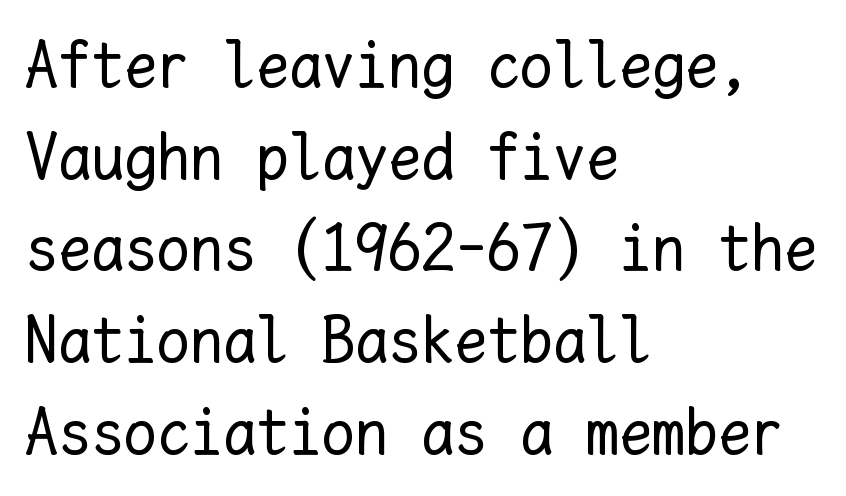
{"italic": "no", "bold": "no", "weight": "regular", "width": "normal", "stroke_contrast": "low", "x_height": "medium", "monospaced": "yes", "underline": "no", "align": "left", "line_spacing": "normal", "line_spacing_ratio": 1.39, "letter_spacing": "normal", "letter_spacing_em": 0.0, "glyph_px": 66}
